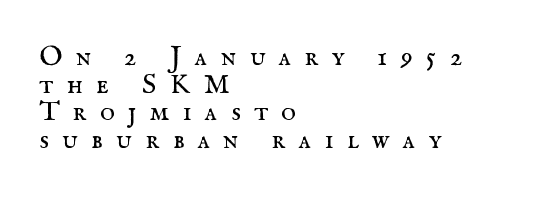
The image shows 28 px regular-weight serif type, upright; set left-aligned, tight line spacing (0.99x), unusually wide letter spacing (+0.48 em), not underlined; medium stroke contrast and a small x-height.
